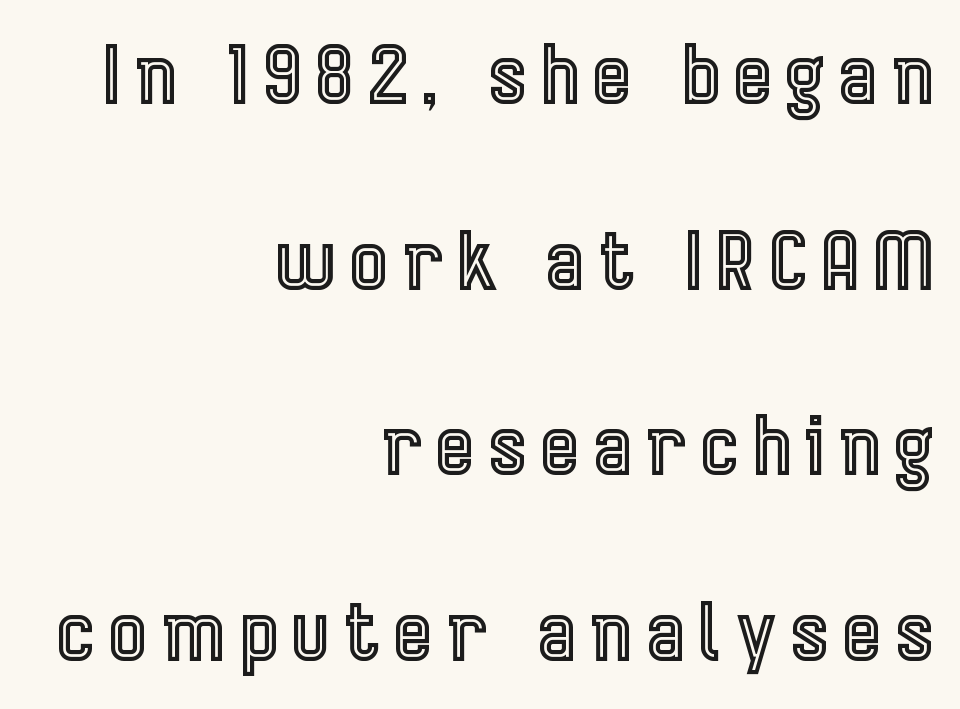
{"italic": "no", "width": "condensed", "x_height": "medium", "monospaced": "no", "underline": "no", "align": "right", "line_spacing": "loose", "line_spacing_ratio": 2.32, "glyph_px": 80}
